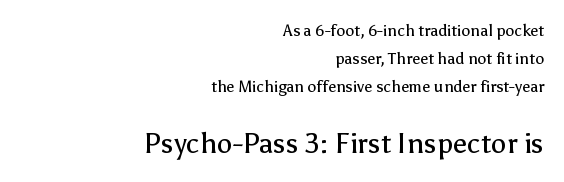
Anything drawn beneath the words? Only blank space. To sum up the face: it is a sans, with no serifs. The text block is weighted toward the right margin, trailing off unevenly leftward. Proportional: the letters do not fall into vertical columns. Weight: not bold — regular or lighter. Nothing unusual about the tracking: characters are spaced as the font intends.
